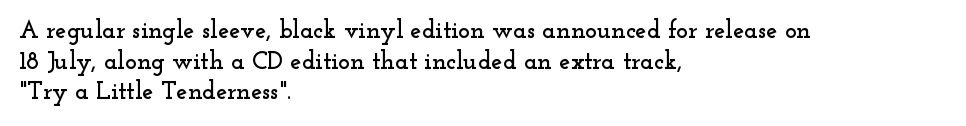
{"italic": "no", "underline": "no", "align": "left", "line_spacing_ratio": 1.23, "letter_spacing": "normal", "letter_spacing_em": 0.0, "glyph_px": 25}
